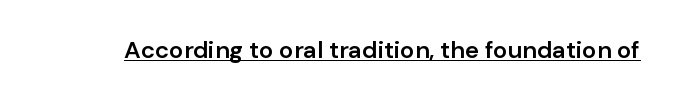
{"italic": "no", "bold": "semi", "underline": "yes", "letter_spacing": "normal", "letter_spacing_em": 0.0, "glyph_px": 24}
